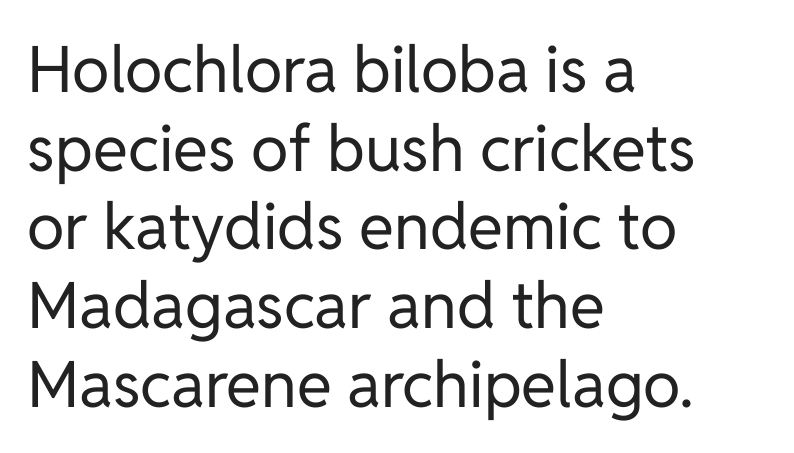
{"serif": "no", "italic": "no", "bold": "no", "weight": "regular", "width": "normal", "stroke_contrast": "low", "x_height": "medium", "monospaced": "no", "underline": "no", "align": "left", "line_spacing_ratio": 1.23, "letter_spacing": "normal", "letter_spacing_em": 0.0, "glyph_px": 64}
